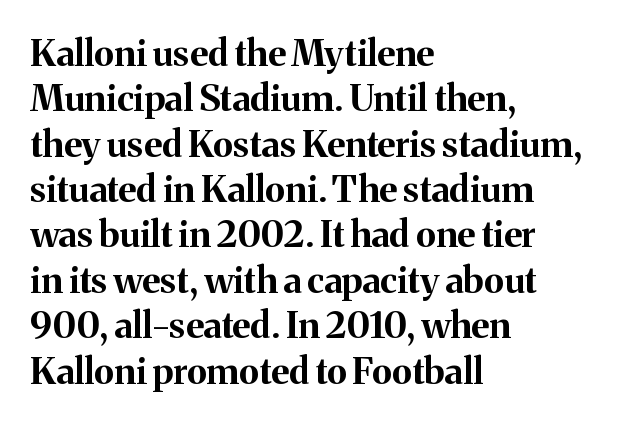
{"serif": "yes", "italic": "no", "bold": "yes", "weight": "bold", "width": "normal", "stroke_contrast": "medium", "x_height": "medium", "monospaced": "no", "underline": "no", "align": "left", "line_spacing": "normal", "line_spacing_ratio": 1.26, "letter_spacing": "normal", "letter_spacing_em": 0.0, "glyph_px": 36}
